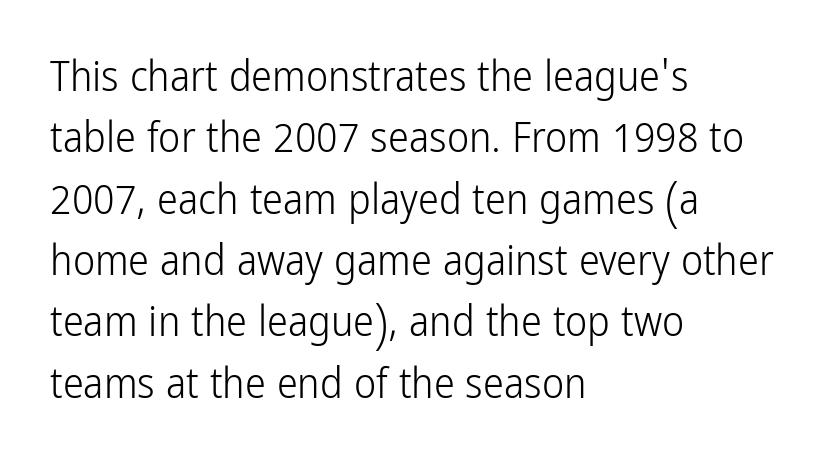
Q: Is the text bold? A: No.
Q: Is the text italic (slanted)? A: No, it is upright.
Q: Is the typeface a serif or a sans-serif typeface? A: Sans-serif.
Q: Is the text underlined? A: No.
Q: How is the paragraph aligned? A: Left-aligned.
Q: Is the spacing between letters normal or unusually wide? A: Normal.
Q: Is the spacing between lines tight, normal or loose? A: Normal.
Q: Width (condensed, normal, or wide)? A: Condensed.
Q: Stroke contrast? A: Low.
Q: x-height? A: Medium.
Q: Monospaced? A: No.
